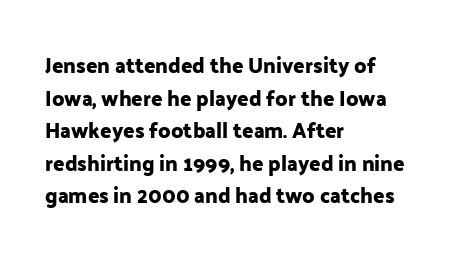
The image shows 21 px text type, upright; set left-aligned, normal line spacing (1.55x), normal letter spacing, not underlined.
